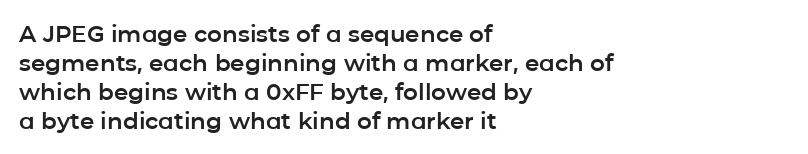
Q: Is the text italic (slanted)? A: No, it is upright.
Q: Is the text underlined? A: No.
Q: How is the paragraph aligned? A: Left-aligned.
Q: Is the spacing between letters normal or unusually wide? A: Normal.
Q: Is the spacing between lines tight, normal or loose? A: Normal.
